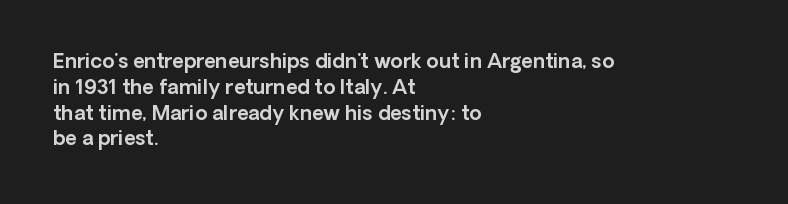
The image shows 20 px text type, upright; set left-aligned, normal line spacing (1.29x), normal letter spacing, not underlined.
